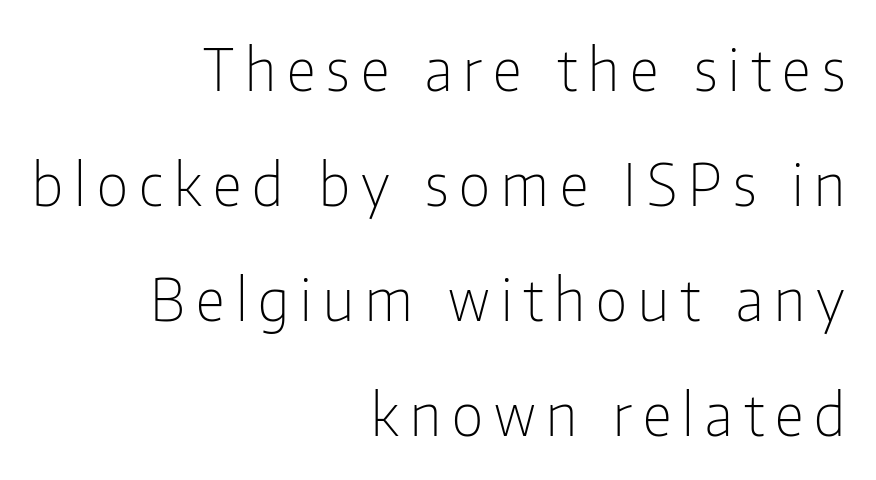
{"serif": "no", "italic": "no", "bold": "no", "weight": "light", "width": "condensed", "stroke_contrast": "low", "x_height": "medium", "monospaced": "no", "underline": "no", "align": "right", "line_spacing": "loose", "line_spacing_ratio": 1.98, "glyph_px": 58}
